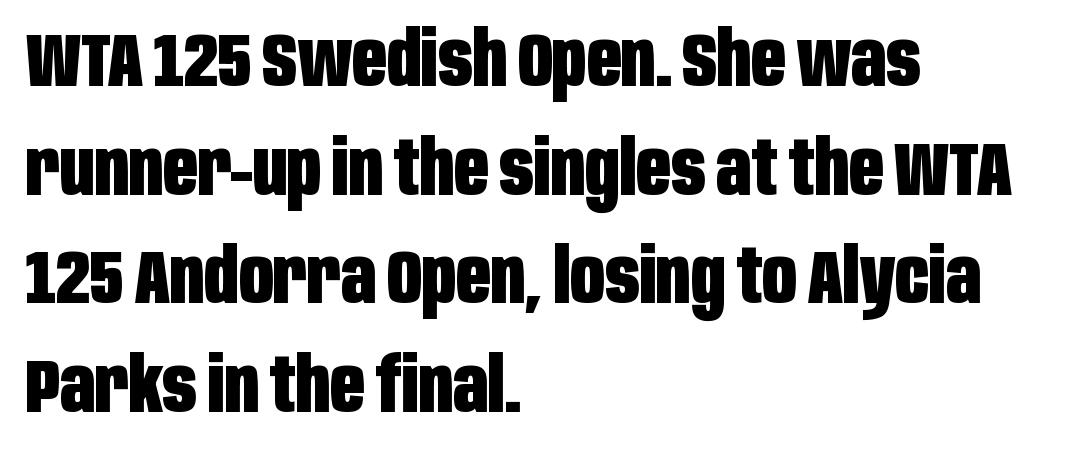
A classic flush-left, rag-right setting is used for this passage. The lines sit at an ordinary, default distance from one another. Think of a printed novel: that variable character pitch is what you see here. A full-strength bold gives these letters their thick strokes.
